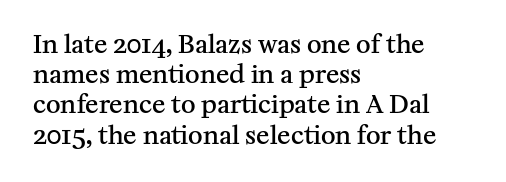
The image shows 25 px text type, upright; set left-aligned, line spacing 1.21x, normal letter spacing, not underlined.
